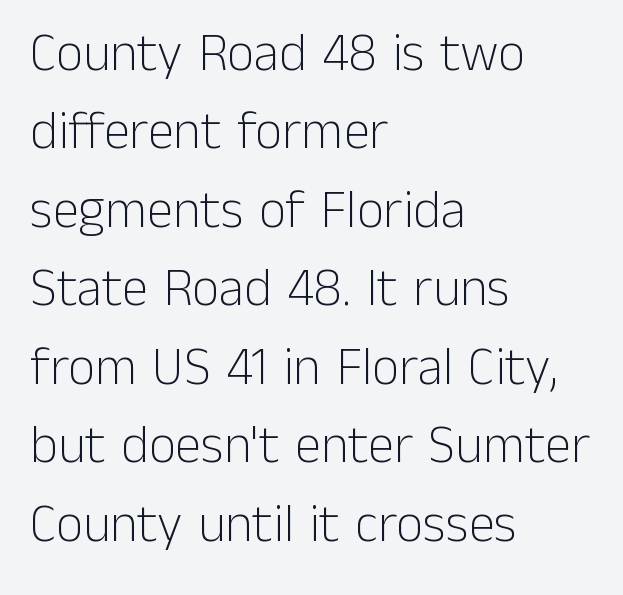
Q: Is the text bold? A: No.
Q: Is the text italic (slanted)? A: No, it is upright.
Q: Is the typeface a serif or a sans-serif typeface? A: Sans-serif.
Q: Is the text underlined? A: No.
Q: How is the paragraph aligned? A: Left-aligned.
Q: Is the spacing between letters normal or unusually wide? A: Normal.
Q: Is the spacing between lines tight, normal or loose? A: Normal.
Q: Width (condensed, normal, or wide)? A: Normal.
Q: Stroke contrast? A: Low.
Q: x-height? A: Medium.
Q: Monospaced? A: No.
